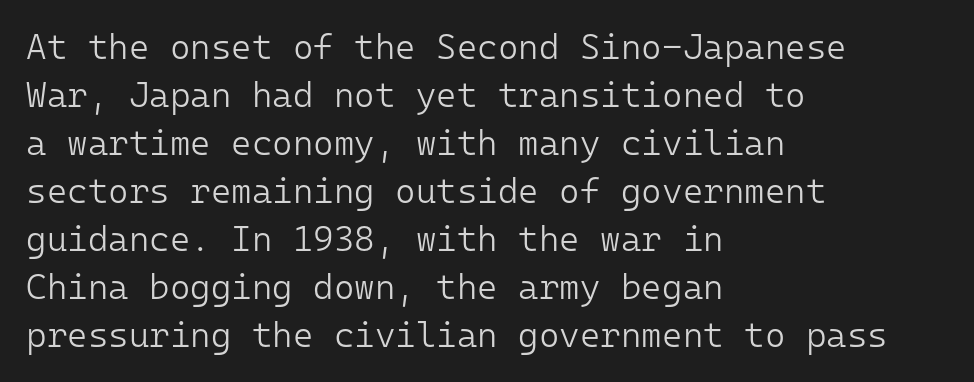
{"serif": "no", "italic": "no", "bold": "no", "weight": "light", "width": "normal", "stroke_contrast": "low", "x_height": "medium", "monospaced": "yes", "underline": "no", "align": "left", "line_spacing": "normal", "line_spacing_ratio": 1.37, "letter_spacing": "normal", "letter_spacing_em": 0.0, "glyph_px": 35}
